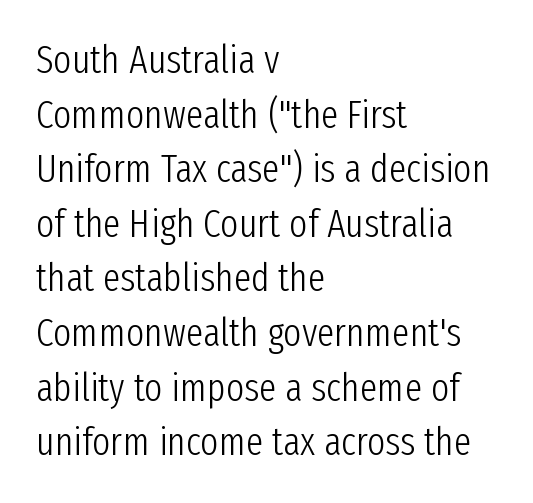
Q: Is the text bold? A: No.
Q: Is the text italic (slanted)? A: No, it is upright.
Q: Is the typeface a serif or a sans-serif typeface? A: Sans-serif.
Q: Is the text underlined? A: No.
Q: How is the paragraph aligned? A: Left-aligned.
Q: Is the spacing between letters normal or unusually wide? A: Normal.
Q: Is the spacing between lines tight, normal or loose? A: Normal.
Q: Width (condensed, normal, or wide)? A: Condensed.
Q: Stroke contrast? A: Low.
Q: x-height? A: Medium.
Q: Monospaced? A: No.
